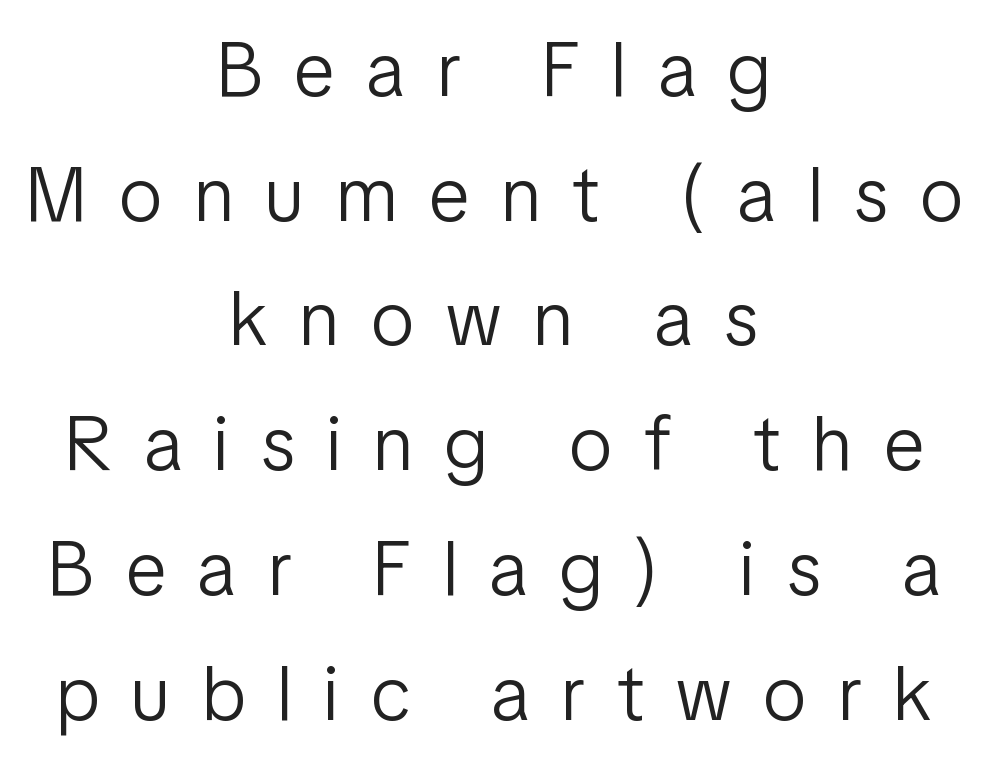
Q: Is the text bold? A: No.
Q: Is the text italic (slanted)? A: No, it is upright.
Q: Is the typeface a serif or a sans-serif typeface? A: Sans-serif.
Q: Is the text underlined? A: No.
Q: How is the paragraph aligned? A: Centered.
Q: Is the spacing between letters normal or unusually wide? A: Unusually wide.
Q: Is the spacing between lines tight, normal or loose? A: Normal.
Q: Width (condensed, normal, or wide)? A: Condensed.
Q: Stroke contrast? A: Low.
Q: x-height? A: Medium.
Q: Monospaced? A: No.
